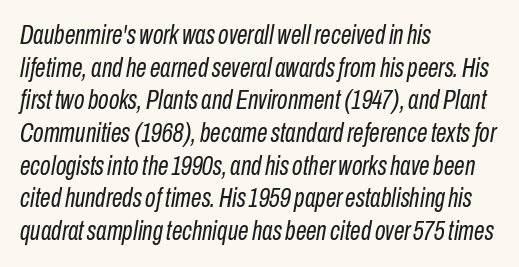
Designer's note — italics engaged. A typesetter would call this zero additional tracking. The passage shown is not bold in any degree. These lines stack with their left ends in a neat column. Clear beneath every line of the passage.
